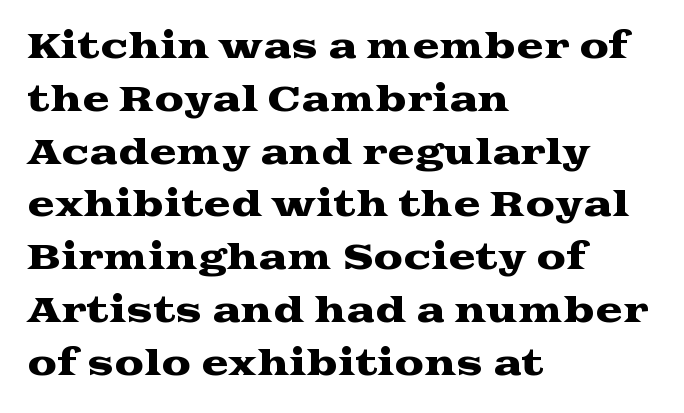
{"serif": "yes", "italic": "no", "width": "wide", "stroke_contrast": "medium", "x_height": "medium", "monospaced": "no", "underline": "no", "align": "left", "line_spacing": "normal", "line_spacing_ratio": 1.6, "letter_spacing": "normal", "letter_spacing_em": 0.0, "glyph_px": 33}
